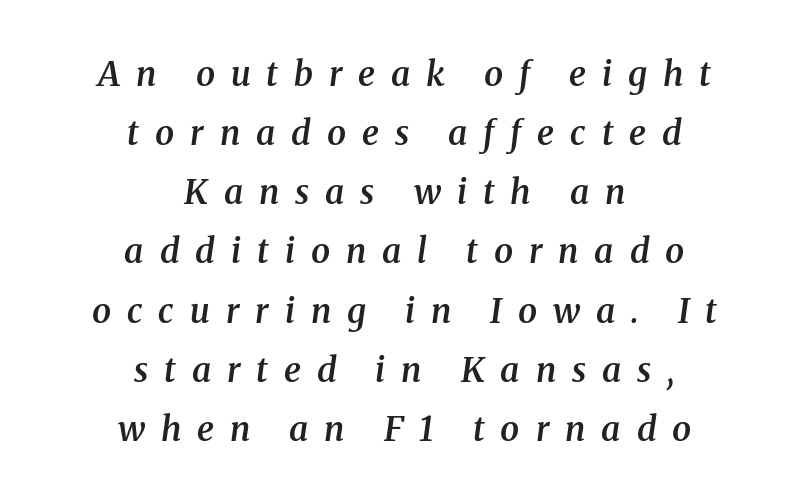
The image shows 34 px semibold serif type, italic (leaning right); set centered, line spacing 1.74x, unusually wide letter spacing (+0.47 em), not underlined; medium stroke contrast and a medium x-height.
